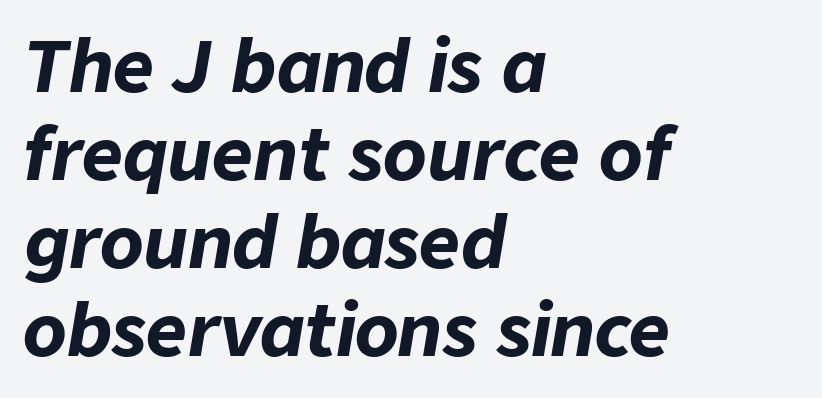
{"italic": "yes", "lean": "right", "slant_degrees": 9, "bold": "yes", "weight": "bold", "width": "normal", "stroke_contrast": "low", "x_height": "medium", "monospaced": "no", "underline": "no", "align": "left", "line_spacing_ratio": 1.24, "letter_spacing": "normal", "letter_spacing_em": 0.0, "glyph_px": 71}
